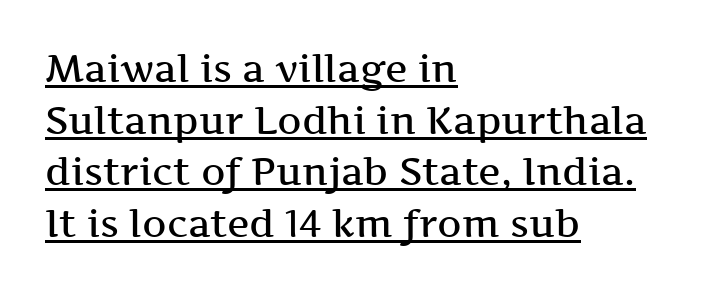
The image shows 38 px semibold, wide serif type, upright; set left-aligned, normal line spacing (1.36x), normal letter spacing, underlined; medium stroke contrast and a medium x-height.
